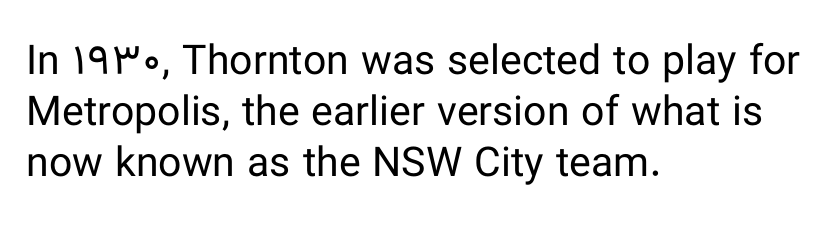
The image shows 41 px regular-weight sans-serif type, upright; set left-aligned, line spacing 1.24x, normal letter spacing, not underlined; low stroke contrast and a medium x-height.
